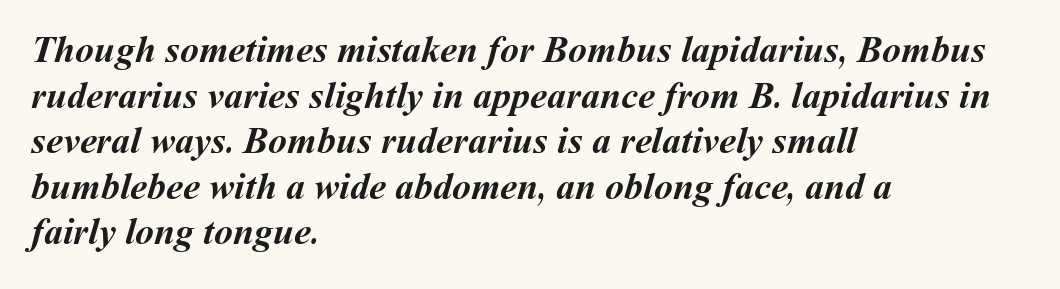
The image shows 38 px semibold type; set left-aligned, line spacing 1.2x, normal letter spacing, not underlined; medium stroke contrast and a medium x-height.
